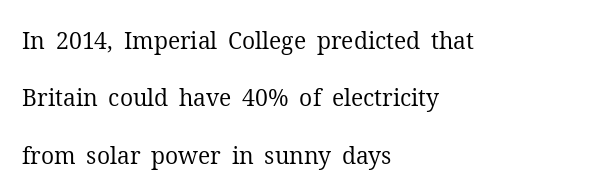
{"italic": "no", "bold": "no", "underline": "no", "align": "left", "line_spacing": "loose", "line_spacing_ratio": 2.49, "letter_spacing": "normal", "letter_spacing_em": 0.0, "glyph_px": 23}
